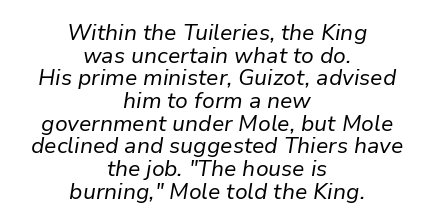
Q: Is the text bold? A: No.
Q: Is the text italic (slanted)? A: Yes, it leans right by about 9 degrees.
Q: Is the text underlined? A: No.
Q: How is the paragraph aligned? A: Centered.
Q: Is the spacing between letters normal or unusually wide? A: Normal.
Q: Is the spacing between lines tight, normal or loose? A: Tight.
